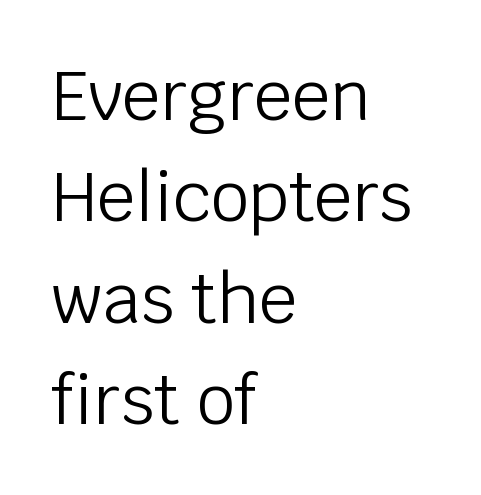
The image shows 68 px light sans-serif type, upright; set left-aligned, normal line spacing (1.49x), normal letter spacing, not underlined; low stroke contrast and a large x-height.
